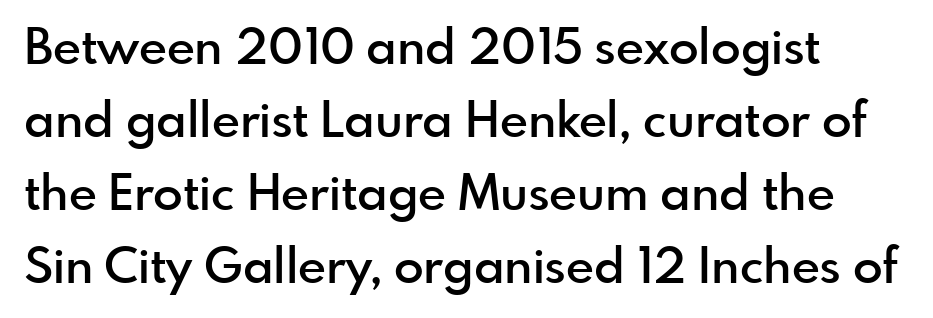
{"serif": "no", "italic": "no", "bold": "semi", "weight": "semibold", "width": "normal", "x_height": "small", "monospaced": "no", "underline": "no", "line_spacing": "normal", "line_spacing_ratio": 1.49, "letter_spacing": "normal", "letter_spacing_em": 0.0, "glyph_px": 49}
